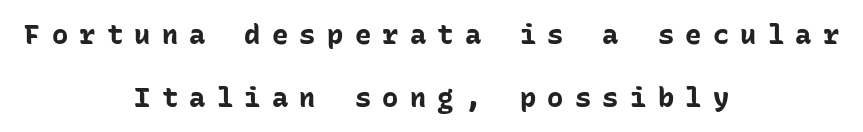
The image shows 27 px bold type, upright; set centered, loose line spacing (2.33x), unusually wide letter spacing (+0.42 em), not underlined.
